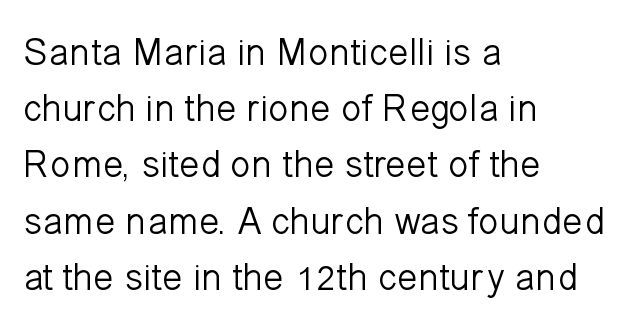
The image shows 38 px light sans-serif type, upright; set left-aligned, normal line spacing (1.48x), normal letter spacing, not underlined; low stroke contrast and a medium x-height.
